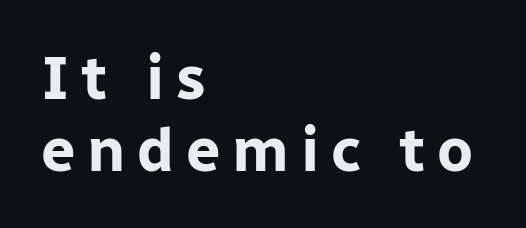
Q: Is the text bold? A: Yes.
Q: Is the text italic (slanted)? A: No, it is upright.
Q: Is the typeface a serif or a sans-serif typeface? A: Sans-serif.
Q: Is the text underlined? A: No.
Q: How is the paragraph aligned? A: Left-aligned.
Q: Width (condensed, normal, or wide)? A: Normal.
Q: Stroke contrast? A: Low.
Q: x-height? A: Medium.
Q: Monospaced? A: No.
